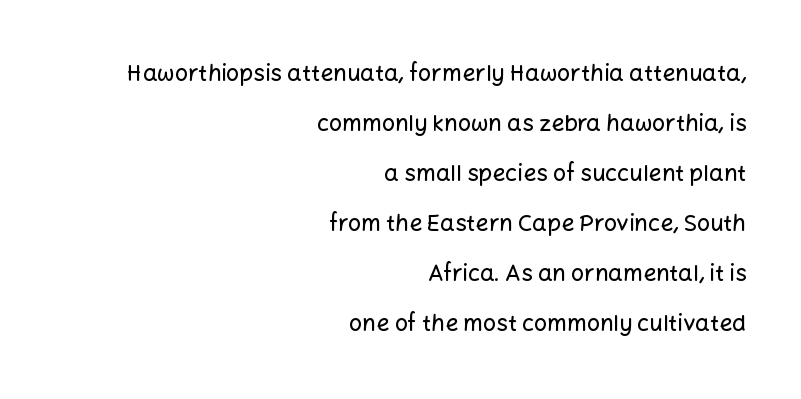
Q: Is the text italic (slanted)? A: No, it is upright.
Q: Is the text underlined? A: No.
Q: How is the paragraph aligned? A: Right-aligned.
Q: Is the spacing between letters normal or unusually wide? A: Normal.
Q: Is the spacing between lines tight, normal or loose? A: Loose.
